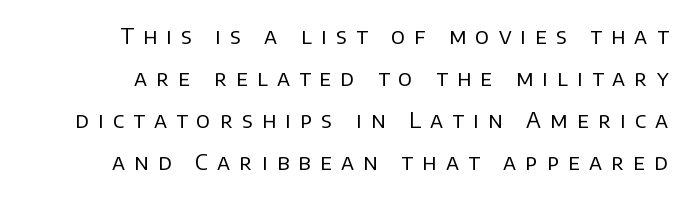
Q: Is the text bold? A: No.
Q: Is the text italic (slanted)? A: No, it is upright.
Q: Is the text underlined? A: No.
Q: How is the paragraph aligned? A: Right-aligned.
Q: Is the spacing between letters normal or unusually wide? A: Unusually wide.
Q: Is the spacing between lines tight, normal or loose? A: Loose.
